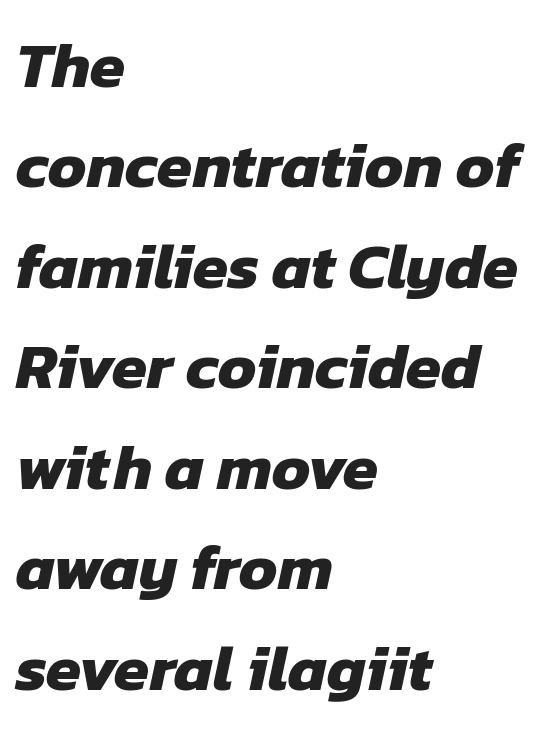
{"serif": "no", "bold": "yes", "weight": "heavy", "width": "normal", "stroke_contrast": "low", "x_height": "medium", "monospaced": "no", "underline": "no", "align": "left", "line_spacing": "normal", "line_spacing_ratio": 1.57, "letter_spacing": "normal", "letter_spacing_em": 0.0, "glyph_px": 64}
